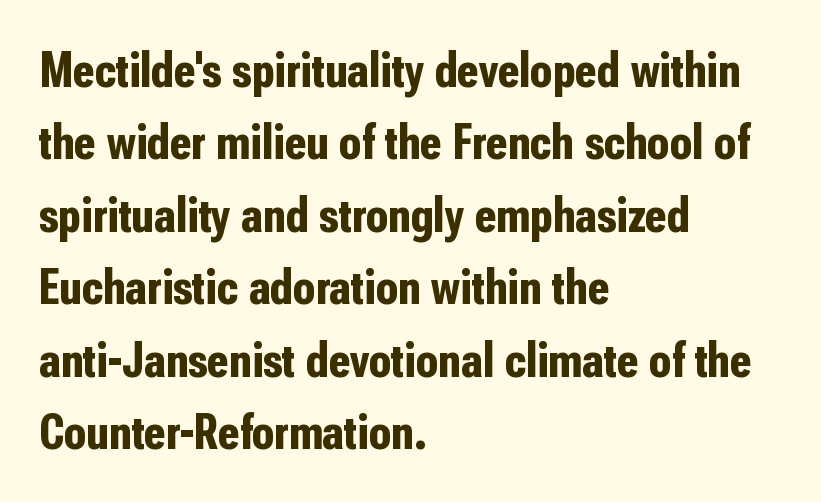
Q: Is the text bold? A: Yes.
Q: Is the text italic (slanted)? A: No, it is upright.
Q: Is the typeface a serif or a sans-serif typeface? A: Sans-serif.
Q: Is the text underlined? A: No.
Q: How is the paragraph aligned? A: Left-aligned.
Q: Is the spacing between letters normal or unusually wide? A: Normal.
Q: Is the spacing between lines tight, normal or loose? A: Normal.
Q: Width (condensed, normal, or wide)? A: Condensed.
Q: Stroke contrast? A: Low.
Q: x-height? A: Medium.
Q: Monospaced? A: No.
